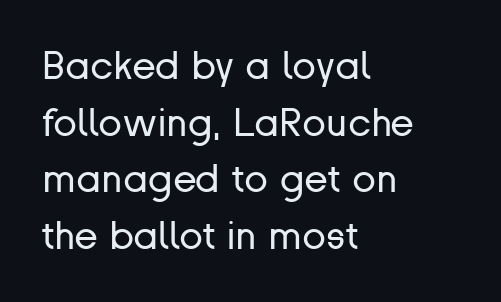
Q: Is the text bold? A: No.
Q: Is the text italic (slanted)? A: No, it is upright.
Q: Is the typeface a serif or a sans-serif typeface? A: Sans-serif.
Q: Is the text underlined? A: No.
Q: How is the paragraph aligned? A: Left-aligned.
Q: Is the spacing between letters normal or unusually wide? A: Normal.
Q: Is the spacing between lines tight, normal or loose? A: Normal.
Q: Width (condensed, normal, or wide)? A: Normal.
Q: Stroke contrast? A: Low.
Q: x-height? A: Medium.
Q: Monospaced? A: No.
